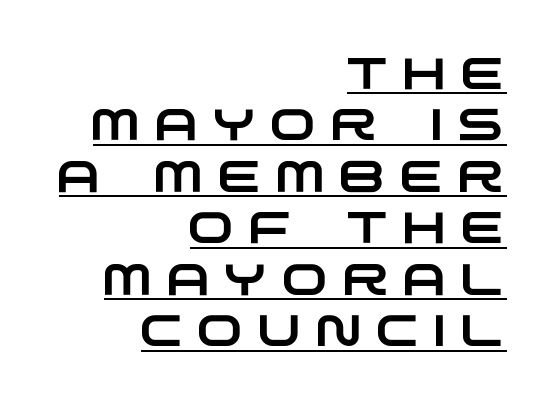
Proportional: the letters do not fall into vertical columns. The lettering is marked with a stroke running underneath it. Line ends are locked; line starts wander. This sample uses expanded letter spacing, leaving extra air between glyphs. Grotesque or geometric, the face here clearly has no serifs.
